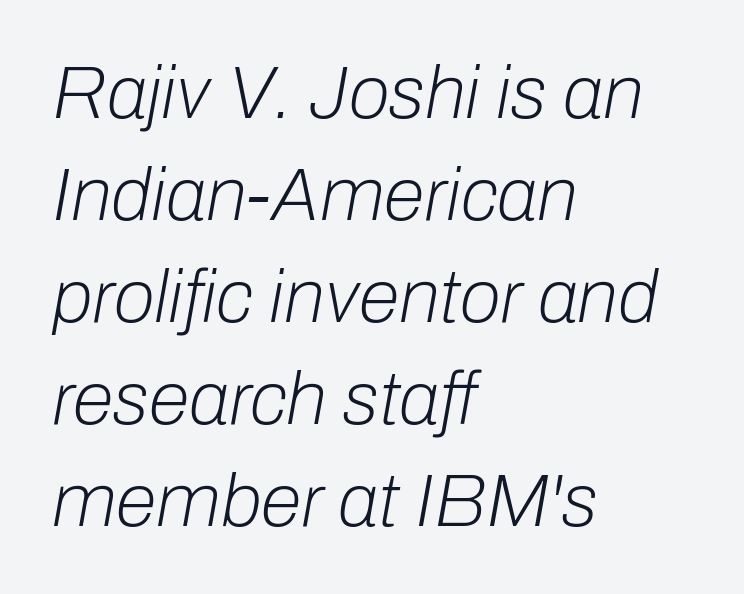
The image shows 75 px light type, italic (leaning right); set left-aligned, normal line spacing (1.36x), normal letter spacing, not underlined; low stroke contrast and a medium x-height.
